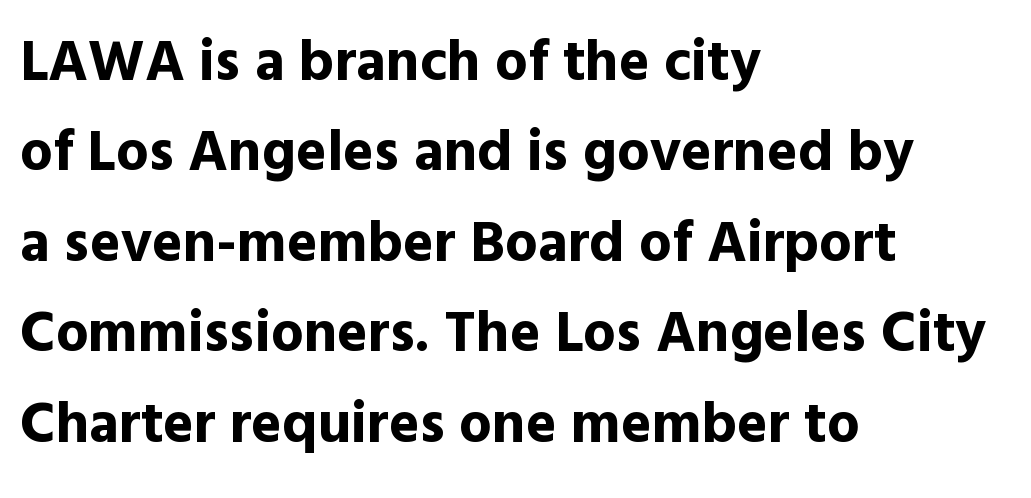
Each line starts at the same left margin while the right side varies. Spacing verdict: proportional, widths tailored to each character. Clear beneath every line of the passage. Posture: vertical. Grotesque or geometric, the face here clearly has no serifs.
